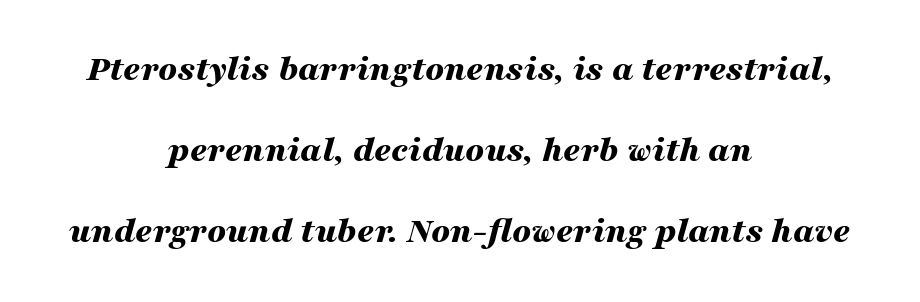
The text block is weighted toward neither margin, spreading evenly from the middle. The rendering uses natural spacing where letterforms have individual widths. Posture: slanted. What weight is shown? A full bold with thick strokes. The rendering keeps characters at their native spacing.
